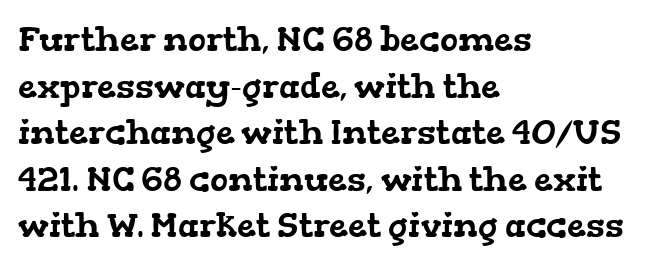
The vertical gap from one line to the next is medium. The face used here is proportionally spaced, like ordinary book or web type. Just letters on the line, the space beneath them empty. The type family on display is of the serif kind. What stands out about the letter spacing? Nothing — it is the standard amount.
